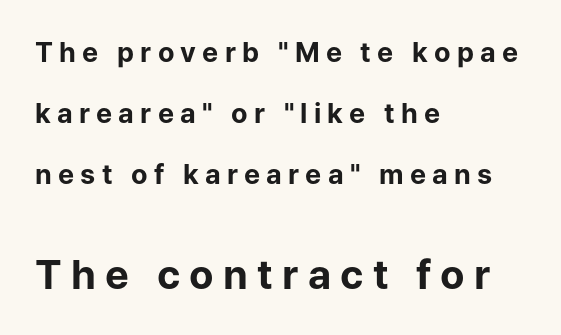
{"serif": "no", "italic": "no", "bold": "yes", "weight": "bold", "width": "normal", "stroke_contrast": "low", "x_height": "medium", "monospaced": "no", "underline": "no", "align": "left", "line_spacing": "loose", "line_spacing_ratio": 2.26, "letter_spacing": "wide", "letter_spacing_em": 0.23, "larger_block": "second", "size_ratio": 1.48, "glyph_px": 40}
